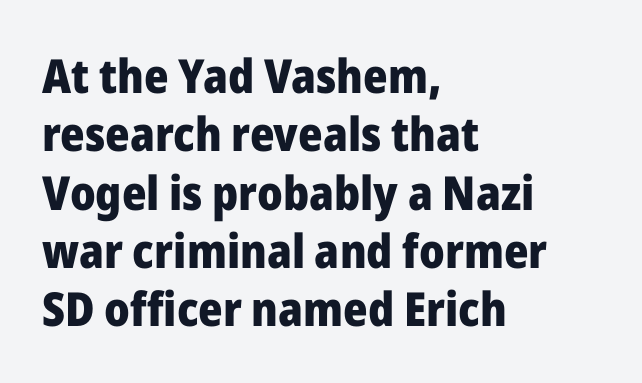
These lines were composed using upright roman letters. This is sans-serif lettering, the kind often seen on screens and signage. Bold? Absolutely — the strokes are thick and heavy. Left-aligned paragraph, ragged on the right. Caption: standard tracking, unaltered.
